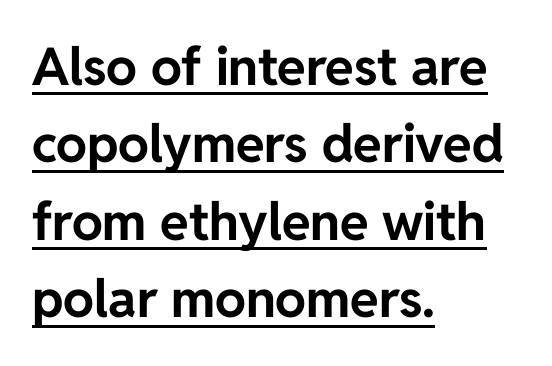
The image shows 52 px bold sans-serif type, upright; set left-aligned, normal line spacing (1.49x), normal letter spacing, underlined; low stroke contrast and a medium x-height.
